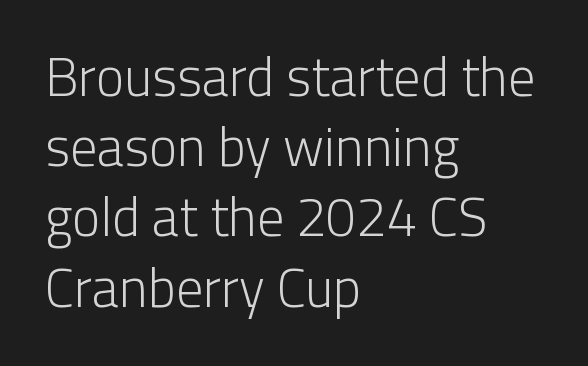
Q: Is the text bold? A: No.
Q: Is the text italic (slanted)? A: No, it is upright.
Q: Is the typeface a serif or a sans-serif typeface? A: Sans-serif.
Q: Is the text underlined? A: No.
Q: How is the paragraph aligned? A: Left-aligned.
Q: Is the spacing between letters normal or unusually wide? A: Normal.
Q: Is the spacing between lines tight, normal or loose? A: Normal.
Q: Width (condensed, normal, or wide)? A: Normal.
Q: Stroke contrast? A: Low.
Q: x-height? A: Medium.
Q: Monospaced? A: No.
